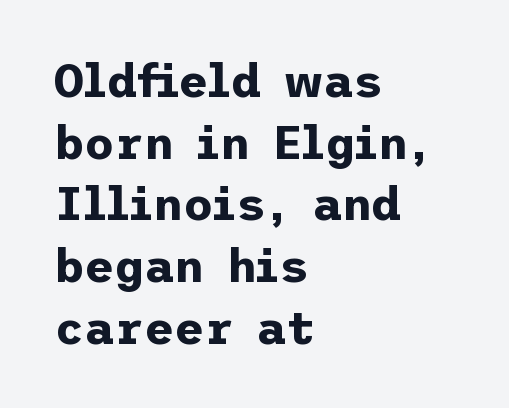
The image shows 46 px bold sans-serif type, upright; set left-aligned, normal line spacing (1.34x), normal letter spacing, not underlined; low stroke contrast and a medium x-height.
